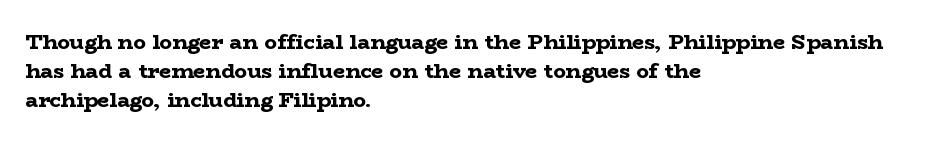
The image shows 21 px bold type, upright; set left-aligned, normal line spacing (1.39x), normal letter spacing, not underlined.
